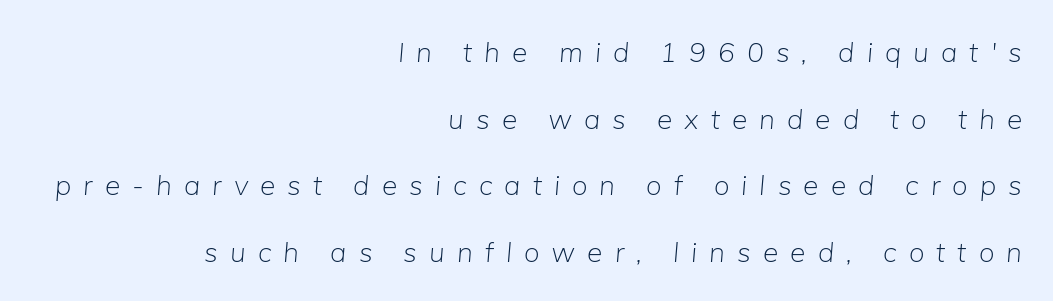
The image shows 28 px light type, italic (leaning right); set right-aligned, loose line spacing (2.38x), unusually wide letter spacing (+0.43 em), not underlined; low stroke contrast and a medium x-height.
